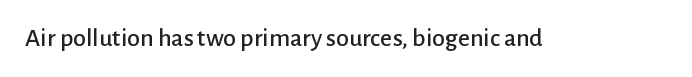
The image shows 26 px text type, upright; set normal letter spacing, not underlined.
